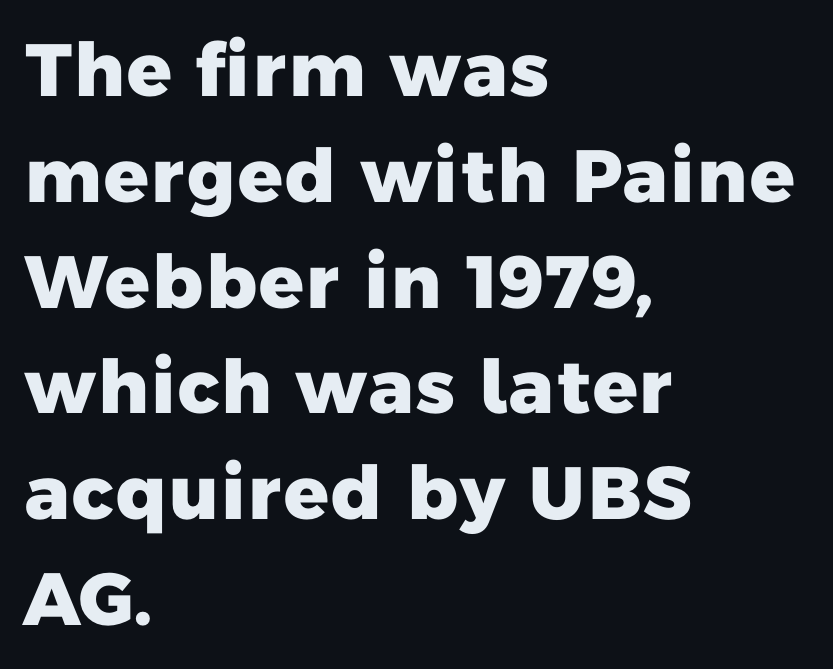
Q: Is the text bold? A: Yes.
Q: Is the typeface a serif or a sans-serif typeface? A: Sans-serif.
Q: Is the text underlined? A: No.
Q: How is the paragraph aligned? A: Left-aligned.
Q: Is the spacing between letters normal or unusually wide? A: Normal.
Q: Is the spacing between lines tight, normal or loose? A: Normal.
Q: Width (condensed, normal, or wide)? A: Normal.
Q: Stroke contrast? A: Low.
Q: x-height? A: Medium.
Q: Monospaced? A: No.
